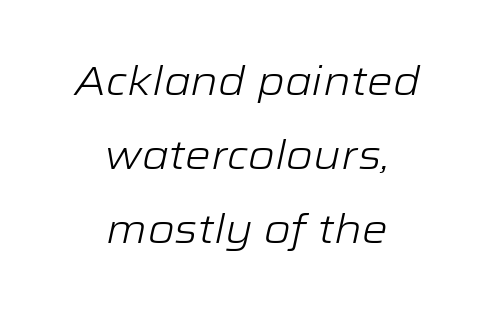
{"italic": "yes", "lean": "right", "slant_degrees": 12, "bold": "no", "weight": "light", "width": "wide", "stroke_contrast": "low", "x_height": "medium", "monospaced": "no", "underline": "no", "align": "center", "line_spacing_ratio": 1.81, "letter_spacing": "normal", "letter_spacing_em": 0.0, "glyph_px": 41}
